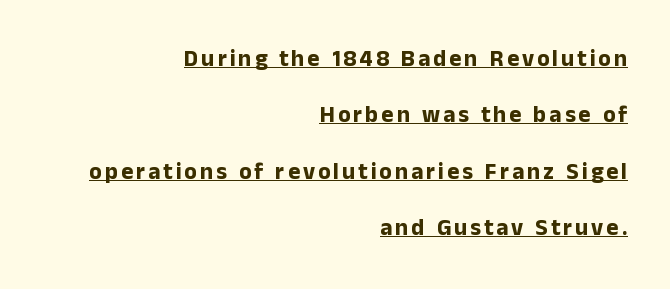
This block would shrink considerably if given ordinary leading; it's expanded now. Somebody hit Ctrl+U on this one — the words are underlined. Summary of weight: heavy, a full bold. Caption: multi-line text, flush right, ragged left.
